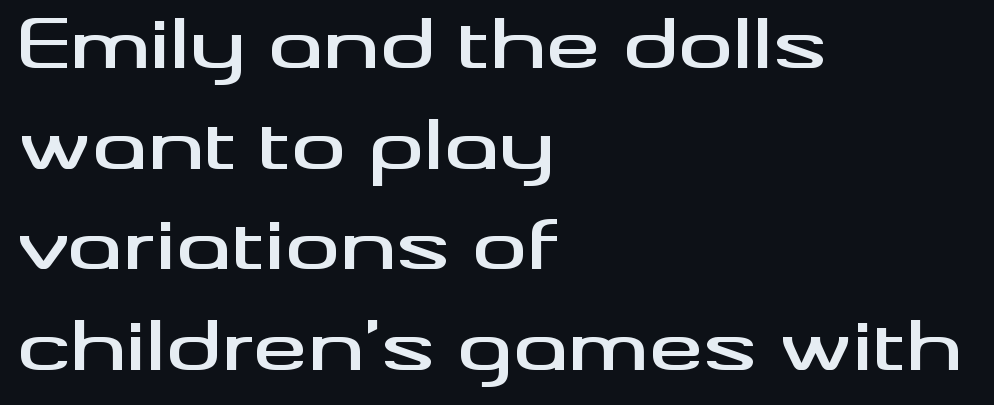
The letters advance in unequal steps, a hallmark of proportional type. If you drew a line through each stem, it would be perfectly vertical. Caption: multi-line text, flush left, ragged right. Is the letter spacing exaggerated? No — it looks like the ordinary default.
